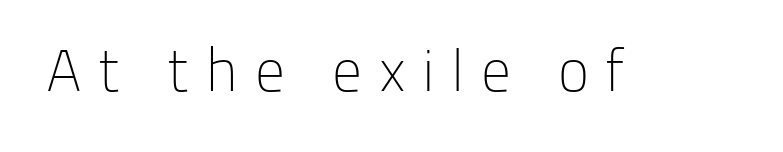
The characters display no serif detailing; their extremities are plain. Is there any slant? The stems are plumb. The gap between lines stays unmarked. Here the glyphs are tracked loosely, breaking word shapes into spaced letters.
